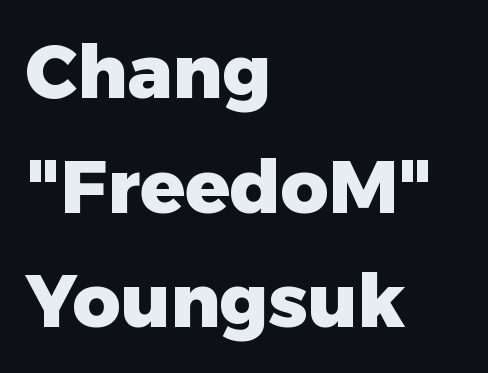
Q: Is the text bold? A: Yes.
Q: Is the text italic (slanted)? A: No, it is upright.
Q: Is the typeface a serif or a sans-serif typeface? A: Sans-serif.
Q: Is the text underlined? A: No.
Q: How is the paragraph aligned? A: Left-aligned.
Q: Is the spacing between letters normal or unusually wide? A: Normal.
Q: Is the spacing between lines tight, normal or loose? A: Normal.
Q: Width (condensed, normal, or wide)? A: Normal.
Q: Stroke contrast? A: Low.
Q: x-height? A: Medium.
Q: Monospaced? A: No.
